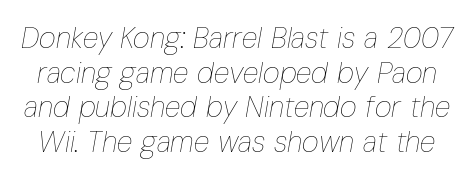
Caption: standard tracking, unaltered. Quick note: italic. You could not count columns in this text — the font is proportionally spaced. The baseline area is clear. Letters have the restrained weight of plain body copy at most.
